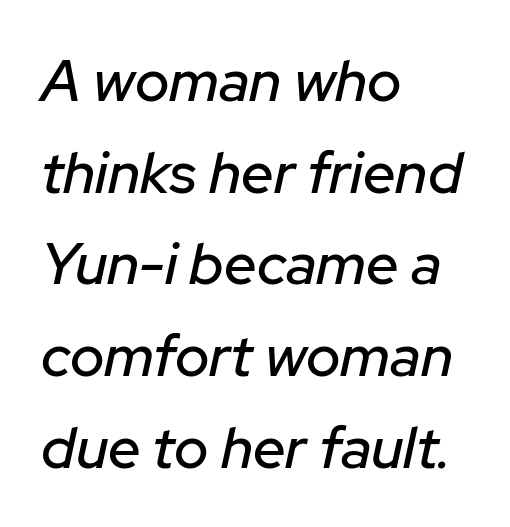
The image shows 58 px text type, italic (leaning right); set left-aligned, normal line spacing (1.58x), normal letter spacing, not underlined; low stroke contrast and a medium x-height.
